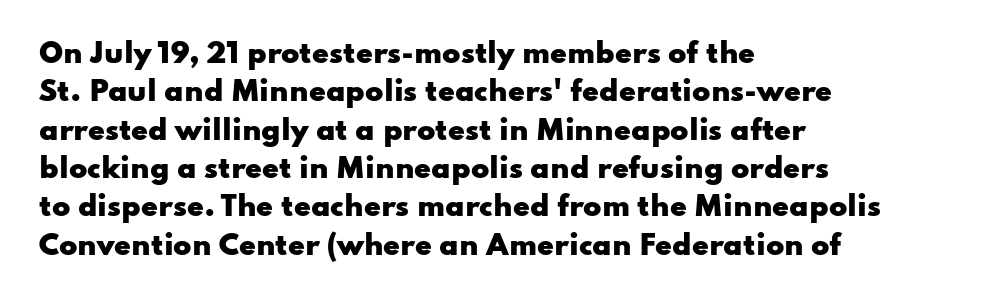
Q: Is the text bold? A: Yes.
Q: Is the text italic (slanted)? A: No, it is upright.
Q: Is the text underlined? A: No.
Q: How is the paragraph aligned? A: Left-aligned.
Q: Is the spacing between letters normal or unusually wide? A: Normal.
Q: Is the spacing between lines tight, normal or loose? A: Normal.
